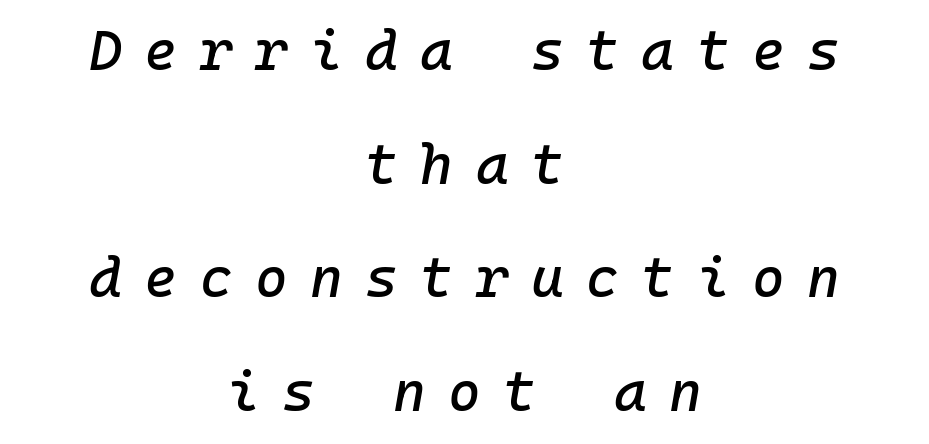
The image shows 56 px text type, italic (leaning right); set centered, loose line spacing (2.03x), unusually wide letter spacing (+0.4 em), not underlined; low stroke contrast and a medium x-height.
